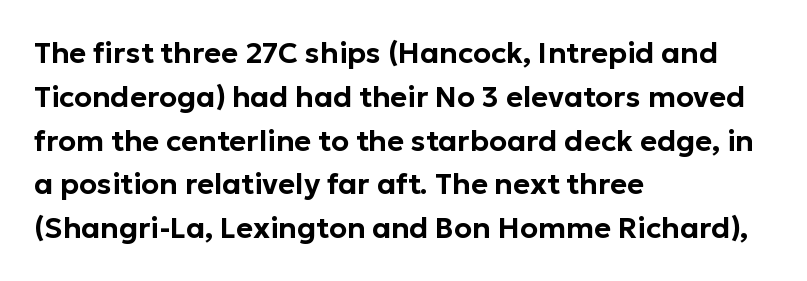
The rag falls on the right side of this text block. Is there any slant? The stems are plumb. These lines are rendered in a variable-pitch font. The block of text has a typical density, with ordinary space between rows.
